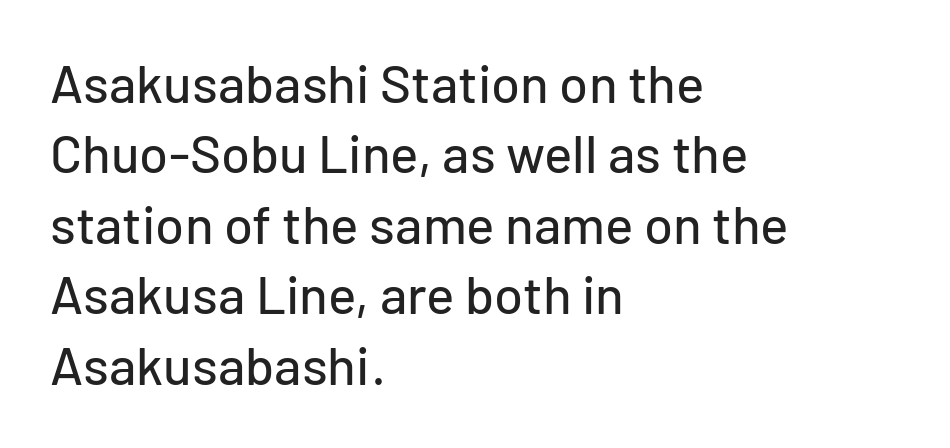
Q: Is the text italic (slanted)? A: No, it is upright.
Q: Is the typeface a serif or a sans-serif typeface? A: Sans-serif.
Q: Is the text underlined? A: No.
Q: How is the paragraph aligned? A: Left-aligned.
Q: Is the spacing between letters normal or unusually wide? A: Normal.
Q: Is the spacing between lines tight, normal or loose? A: Normal.
Q: Width (condensed, normal, or wide)? A: Normal.
Q: Stroke contrast? A: Low.
Q: x-height? A: Medium.
Q: Monospaced? A: No.
